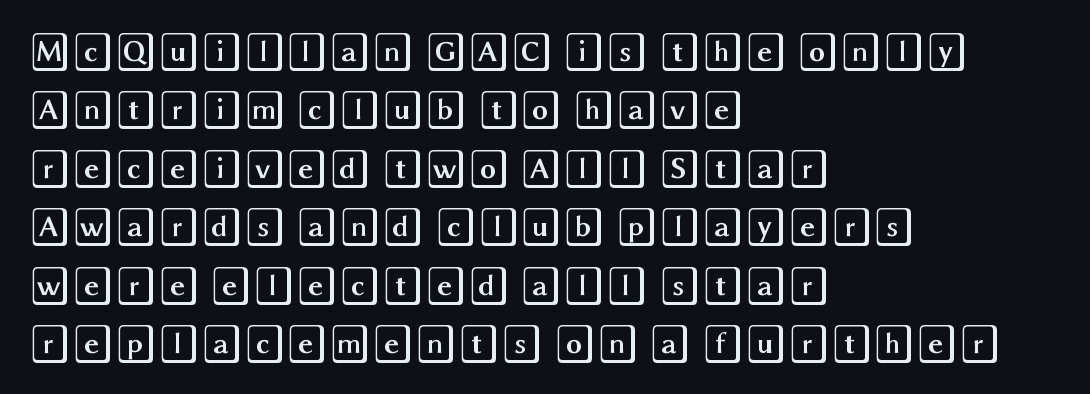
{"italic": "no", "width": "wide", "x_height": "large", "underline": "no", "align": "left", "line_spacing": "normal", "line_spacing_ratio": 1.5, "letter_spacing": "normal", "letter_spacing_em": 0.0, "glyph_px": 39}
